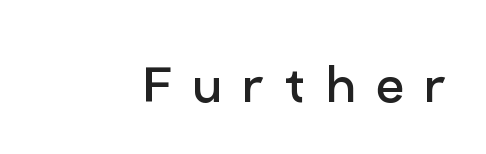
Q: Is the text bold? A: No.
Q: Is the text italic (slanted)? A: No, it is upright.
Q: Is the typeface a serif or a sans-serif typeface? A: Sans-serif.
Q: Is the text underlined? A: No.
Q: How is the paragraph aligned? A: Right-aligned.
Q: Is the spacing between letters normal or unusually wide? A: Unusually wide.
Q: Width (condensed, normal, or wide)? A: Normal.
Q: Stroke contrast? A: Low.
Q: x-height? A: Medium.
Q: Monospaced? A: No.
